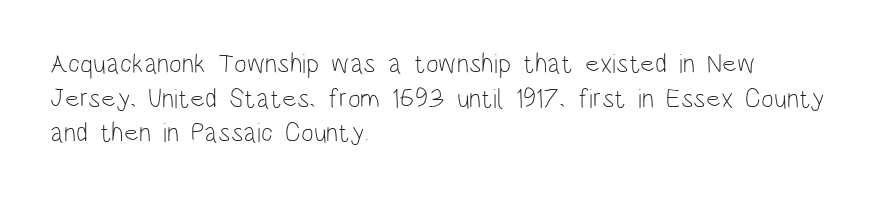
The block of text has a typical density, with ordinary space between rows. Which margin do the lines hug? The left one — the right edge is uneven. The space directly below the letters is spotless. This is the regular roman posture of the typeface. Does extra space separate the letters? No, they use regular spacing.
